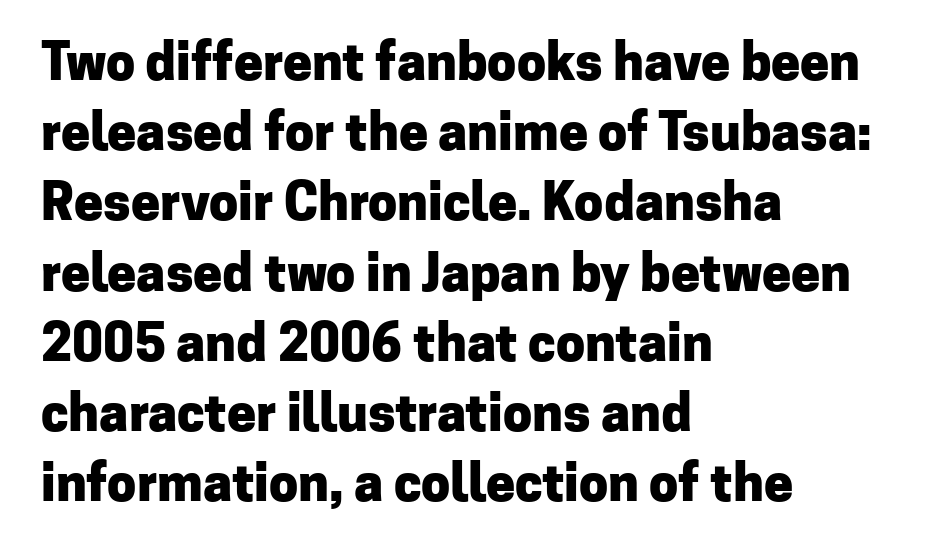
The image shows 52 px heavy sans-serif type, upright; set left-aligned, normal line spacing (1.35x), normal letter spacing, not underlined; low stroke contrast and a medium x-height.
